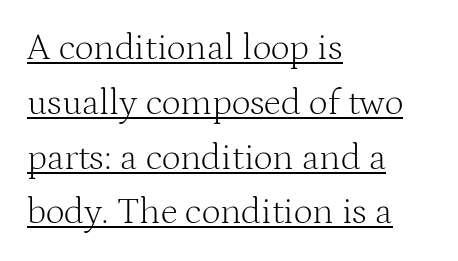
The passage shown is underscored from start to finish. The horizontal fit of the characters is conventional and even. Spacing verdict: proportional, widths tailored to each character. A classic flush-left, rag-right setting is used for this passage. Successive baselines arrive at the customary interval.
